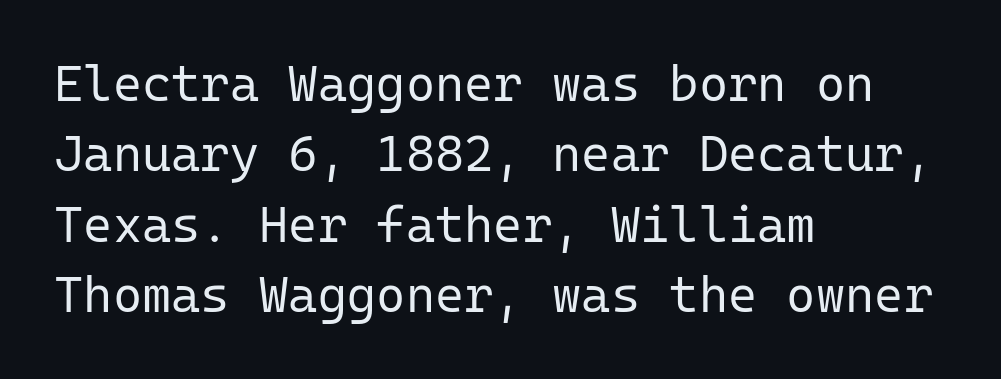
The image shows 50 px regular-weight sans-serif type, upright, monospaced; set left-aligned, normal line spacing (1.41x), normal letter spacing, not underlined; low stroke contrast and a medium x-height.
